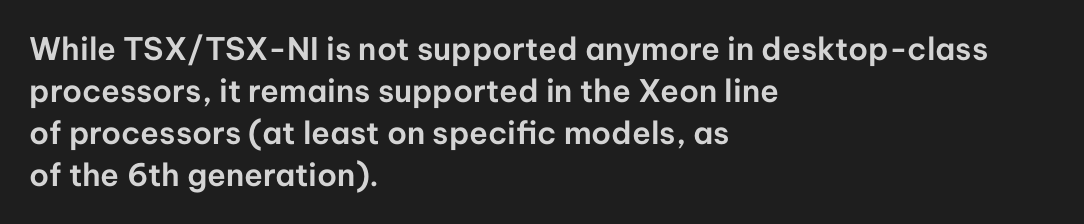
{"serif": "no", "italic": "no", "width": "normal", "stroke_contrast": "low", "x_height": "medium", "monospaced": "no", "underline": "no", "align": "left", "line_spacing": "normal", "line_spacing_ratio": 1.35, "letter_spacing": "normal", "letter_spacing_em": 0.0, "glyph_px": 31}
